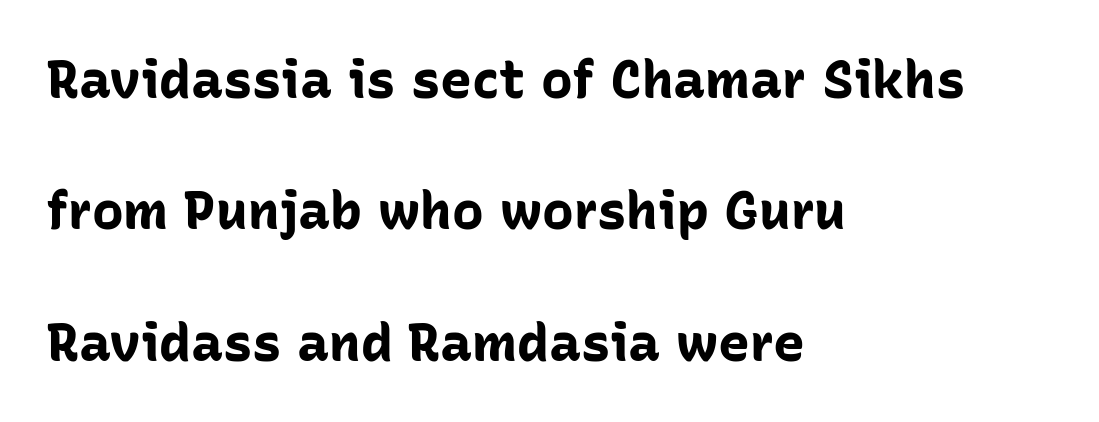
Q: Is the text bold? A: Yes.
Q: Is the text italic (slanted)? A: No, it is upright.
Q: Is the typeface a serif or a sans-serif typeface? A: Sans-serif.
Q: Is the text underlined? A: No.
Q: How is the paragraph aligned? A: Left-aligned.
Q: Is the spacing between letters normal or unusually wide? A: Normal.
Q: Is the spacing between lines tight, normal or loose? A: Loose.
Q: Width (condensed, normal, or wide)? A: Normal.
Q: Stroke contrast? A: Low.
Q: x-height? A: Medium.
Q: Monospaced? A: No.
